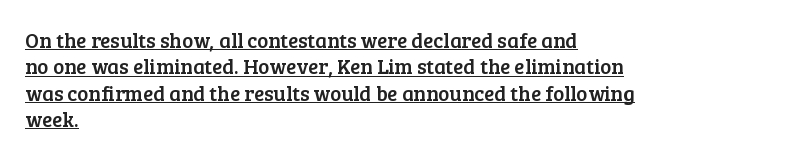
{"italic": "no", "underline": "yes", "align": "left", "line_spacing": "normal", "line_spacing_ratio": 1.26, "letter_spacing": "normal", "letter_spacing_em": 0.0, "glyph_px": 21}
